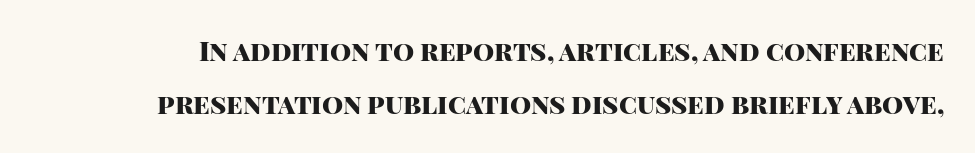
Tall strokes in this sample are plumb rather than angled. Stroke thickness is high; the sample reads as a true bold. Baseline-to-baseline distance is far greater than the letter height. Anything drawn beneath the words? Only blank space.
